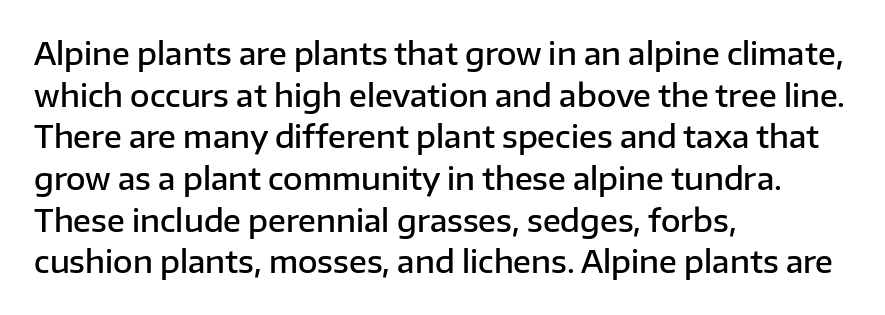
The image shows 30 px semibold sans-serif type, upright; set left-aligned, normal line spacing (1.39x), normal letter spacing, not underlined; low stroke contrast and a medium x-height.
